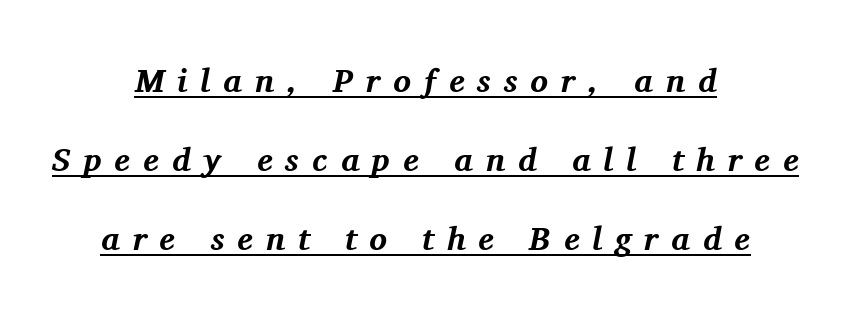
What's the leading like? Stretched, with rows far apart. Visually the block forms a symmetrical silhouette, jagged on both flanks. In terms of letterspacing, this is a distinctly airy, spread setting. Its strokes are broad and dark, the hallmark of bold type. A typesetter would mark this as italic.
